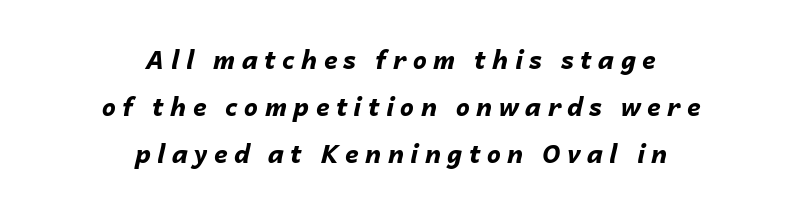
The image shows 25 px bold type, italic (leaning right); set centered, line spacing 1.88x, unusually wide letter spacing (+0.25 em), not underlined.
